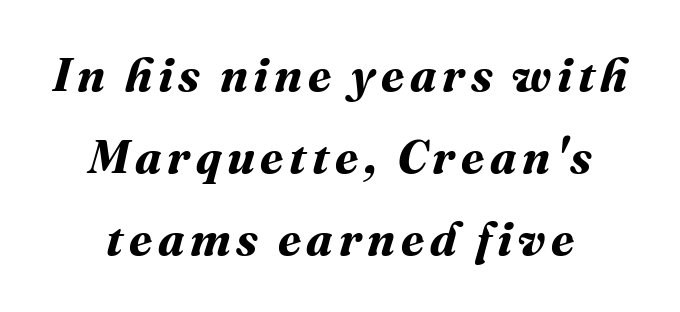
Spacing verdict: proportional, widths tailored to each character. Typographic density is high because the face is bold. Underline: absent.
